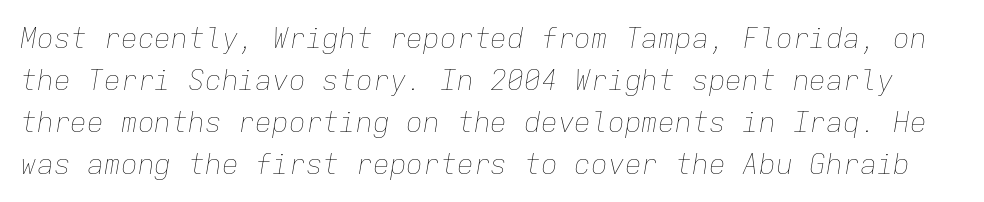
The image shows 28 px thin type, italic (leaning right), monospaced; set normal line spacing (1.5x), normal letter spacing, not underlined; low stroke contrast and a medium x-height.
